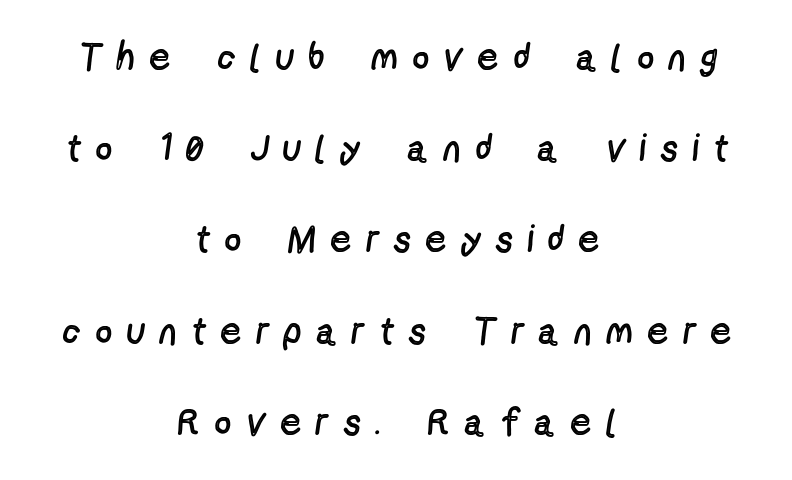
Q: Is the text bold? A: No.
Q: Is the typeface a serif or a sans-serif typeface? A: Sans-serif.
Q: Is the text underlined? A: No.
Q: How is the paragraph aligned? A: Centered.
Q: Is the spacing between letters normal or unusually wide? A: Unusually wide.
Q: Is the spacing between lines tight, normal or loose? A: Loose.
Q: Width (condensed, normal, or wide)? A: Condensed.
Q: x-height? A: Medium.
Q: Monospaced? A: No.
